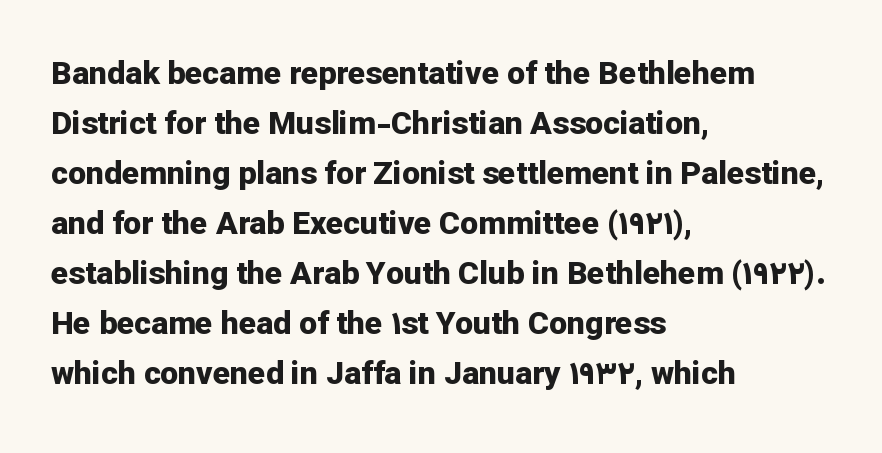
Q: Is the text bold? A: Yes.
Q: Is the text italic (slanted)? A: No, it is upright.
Q: Is the typeface a serif or a sans-serif typeface? A: Sans-serif.
Q: Is the text underlined? A: No.
Q: How is the paragraph aligned? A: Left-aligned.
Q: Is the spacing between letters normal or unusually wide? A: Normal.
Q: Is the spacing between lines tight, normal or loose? A: Normal.
Q: Width (condensed, normal, or wide)? A: Normal.
Q: Stroke contrast? A: Low.
Q: x-height? A: Medium.
Q: Monospaced? A: No.
